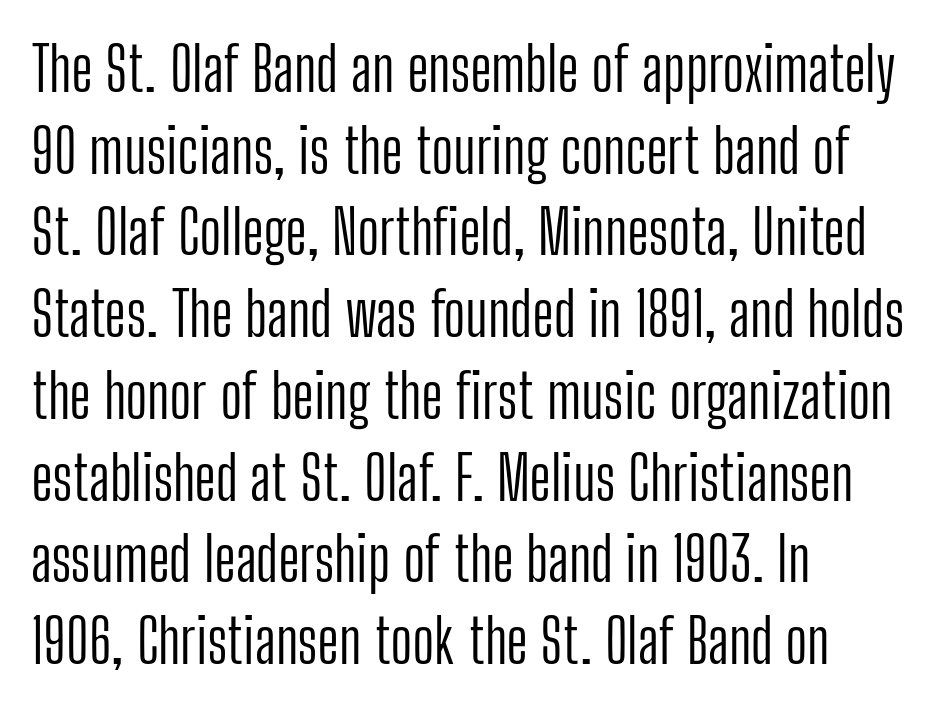
Summary of vertical rhythm: regular, with standard interline spacing. This is roman type, the default non-slanted kind. A quiet, ordinary-to-light weight characterises the typeface. Are there feet on the stems? There aren't — it's a sans. Students, note that the glyphs here touch the page at normal intervals. The text block is weighted toward the left margin, trailing off unevenly rightward.
